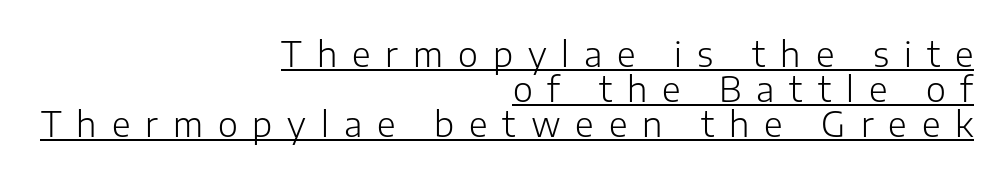
Q: Is the text bold? A: No.
Q: Is the text italic (slanted)? A: No, it is upright.
Q: Is the typeface a serif or a sans-serif typeface? A: Sans-serif.
Q: Is the text underlined? A: Yes.
Q: How is the paragraph aligned? A: Right-aligned.
Q: Is the spacing between letters normal or unusually wide? A: Unusually wide.
Q: Is the spacing between lines tight, normal or loose? A: Tight.
Q: Width (condensed, normal, or wide)? A: Normal.
Q: Stroke contrast? A: Low.
Q: x-height? A: Medium.
Q: Monospaced? A: No.
